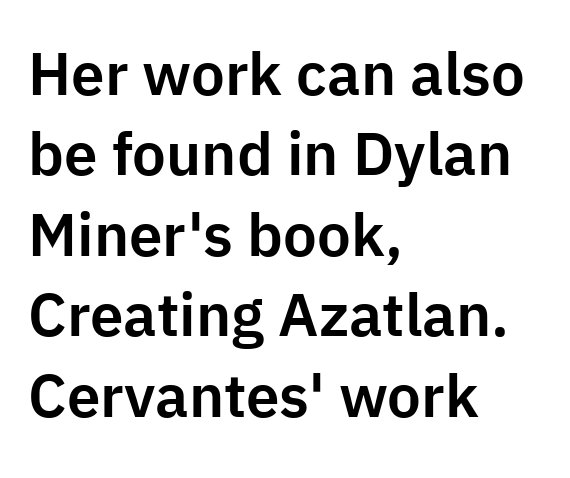
Q: Is the text italic (slanted)? A: No, it is upright.
Q: Is the typeface a serif or a sans-serif typeface? A: Sans-serif.
Q: Is the text underlined? A: No.
Q: How is the paragraph aligned? A: Left-aligned.
Q: Is the spacing between letters normal or unusually wide? A: Normal.
Q: Is the spacing between lines tight, normal or loose? A: Normal.
Q: Width (condensed, normal, or wide)? A: Normal.
Q: Stroke contrast? A: Low.
Q: x-height? A: Medium.
Q: Monospaced? A: No.
